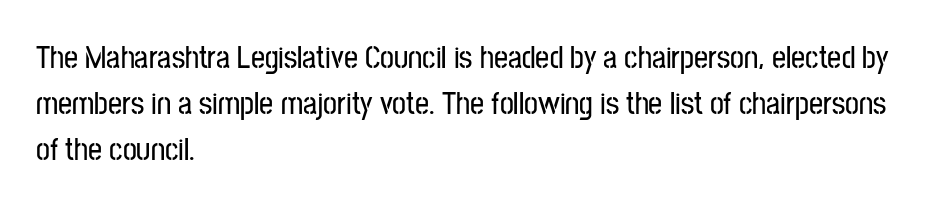
{"serif": "no", "italic": "no", "width": "condensed", "stroke_contrast": "low", "x_height": "medium", "monospaced": "no", "underline": "no", "align": "left", "line_spacing": "normal", "line_spacing_ratio": 1.49, "letter_spacing": "normal", "letter_spacing_em": 0.0, "glyph_px": 31}
